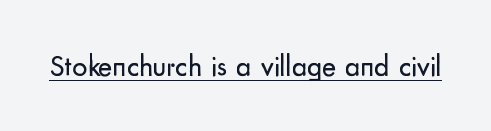
The rendering uses natural spacing where letterforms have individual widths. Look at the bottom of the vertical strokes: they stop flat, with no serifs. Is the stroke heavy? The answer is a plain regular-or-lighter. Here the glyphs are tracked normally, forming tight word shapes.
